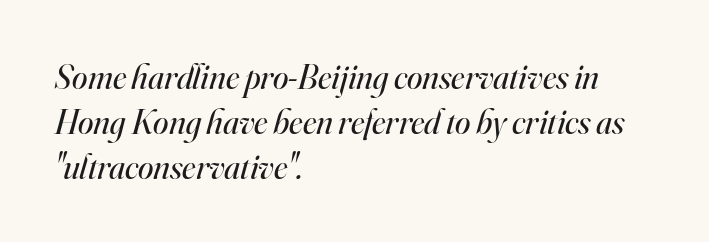
Q: Is the text bold? A: No.
Q: Is the text italic (slanted)? A: Yes, it leans right by about 16 degrees.
Q: Is the typeface a serif or a sans-serif typeface? A: Serif.
Q: Is the text underlined? A: No.
Q: How is the paragraph aligned? A: Left-aligned.
Q: Is the spacing between letters normal or unusually wide? A: Normal.
Q: Is the spacing between lines tight, normal or loose? A: Normal.
Q: Width (condensed, normal, or wide)? A: Normal.
Q: Stroke contrast? A: High.
Q: x-height? A: Small.
Q: Monospaced? A: No.
